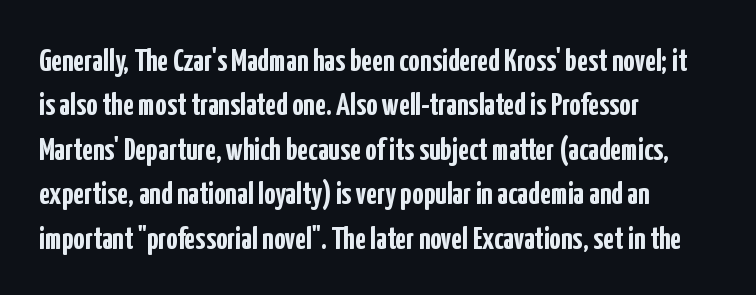
The paragraph has a hard left edge and a soft right edge. A typesetter would mark this as roman, not italic. No extra tracking has been applied to these lines. Each row of text sits above clean, open space.
